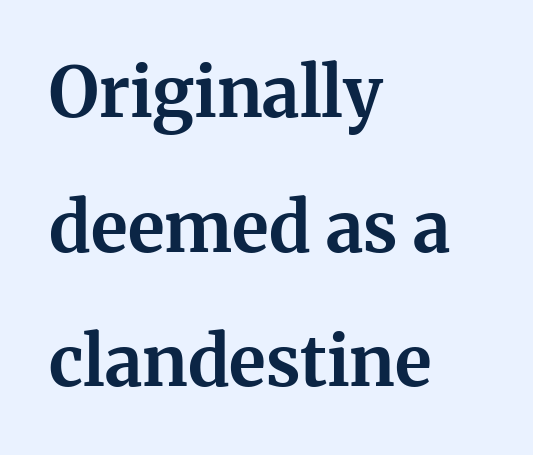
Does the type have serifs? Yes, each stem ends in a small foot. In terms of weight, the rendering is a true, heavy bold. You could call the tracking neutral — neither tight nor loose. Nobody drew a line under any word here.
